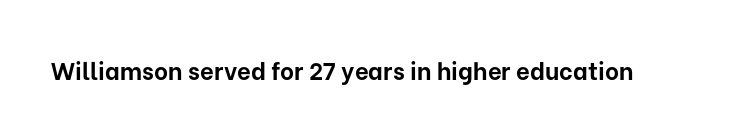
The image shows 24 px bold type, upright; set normal letter spacing, not underlined.
